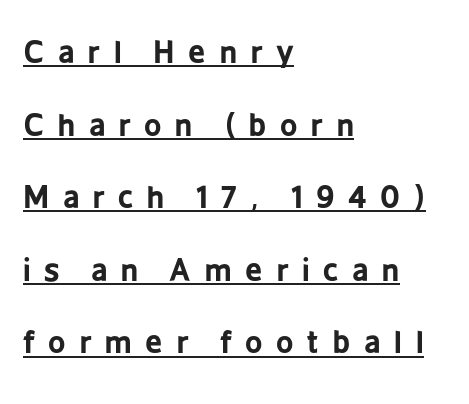
Q: Is the text bold? A: Yes.
Q: Is the text italic (slanted)? A: No, it is upright.
Q: Is the typeface a serif or a sans-serif typeface? A: Sans-serif.
Q: Is the text underlined? A: Yes.
Q: How is the paragraph aligned? A: Left-aligned.
Q: Is the spacing between letters normal or unusually wide? A: Unusually wide.
Q: Is the spacing between lines tight, normal or loose? A: Loose.
Q: Width (condensed, normal, or wide)? A: Condensed.
Q: Stroke contrast? A: Low.
Q: x-height? A: Medium.
Q: Monospaced? A: No.
